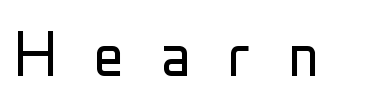
Q: Is the text bold? A: No.
Q: Is the text italic (slanted)? A: No, it is upright.
Q: Is the typeface a serif or a sans-serif typeface? A: Sans-serif.
Q: Is the text underlined? A: No.
Q: Is the spacing between letters normal or unusually wide? A: Unusually wide.
Q: Width (condensed, normal, or wide)? A: Condensed.
Q: Stroke contrast? A: Low.
Q: x-height? A: Medium.
Q: Monospaced? A: No.
